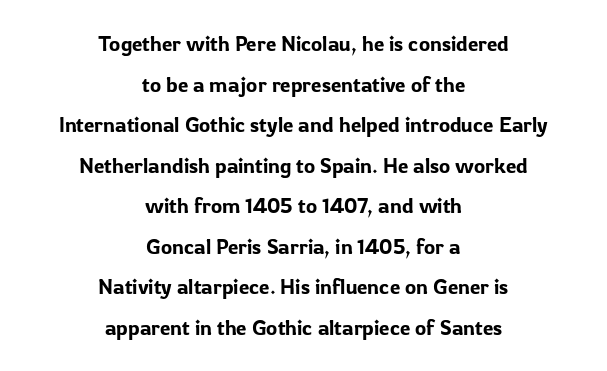
The image shows 21 px text type, upright; set centered, loose line spacing (1.93x), normal letter spacing, not underlined.
